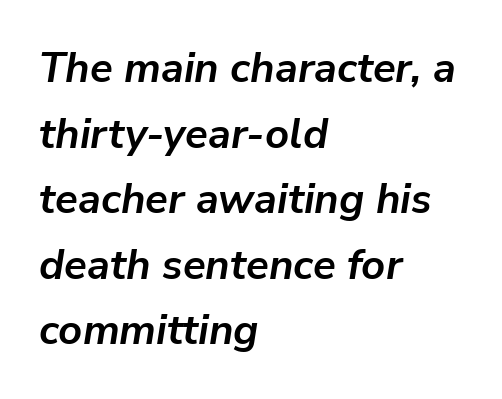
The image shows 42 px semibold type, italic (leaning right); set left-aligned, normal line spacing (1.56x), normal letter spacing, not underlined; low stroke contrast and a medium x-height.
